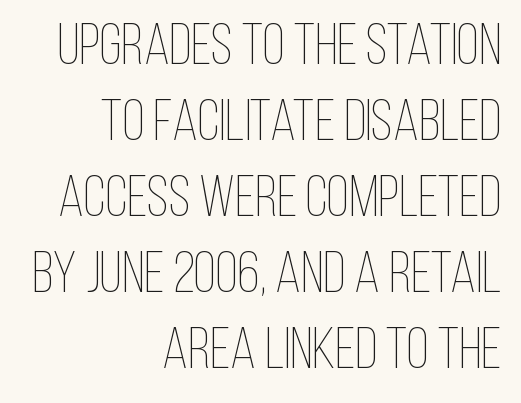
The image shows 58 px thin, condensed type, upright; set right-aligned, normal line spacing (1.31x), normal letter spacing, not underlined; low stroke contrast and a large x-height.
